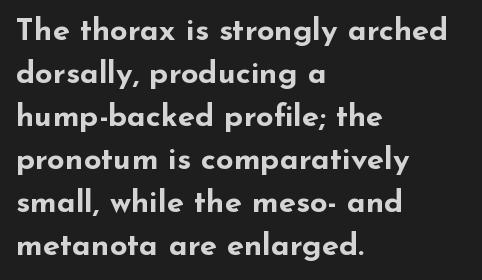
Q: Is the text bold? A: Yes.
Q: Is the text italic (slanted)? A: No, it is upright.
Q: Is the typeface a serif or a sans-serif typeface? A: Sans-serif.
Q: Is the text underlined? A: No.
Q: How is the paragraph aligned? A: Left-aligned.
Q: Is the spacing between letters normal or unusually wide? A: Normal.
Q: Is the spacing between lines tight, normal or loose? A: Normal.
Q: Width (condensed, normal, or wide)? A: Wide.
Q: Stroke contrast? A: Low.
Q: x-height? A: Small.
Q: Monospaced? A: No.
